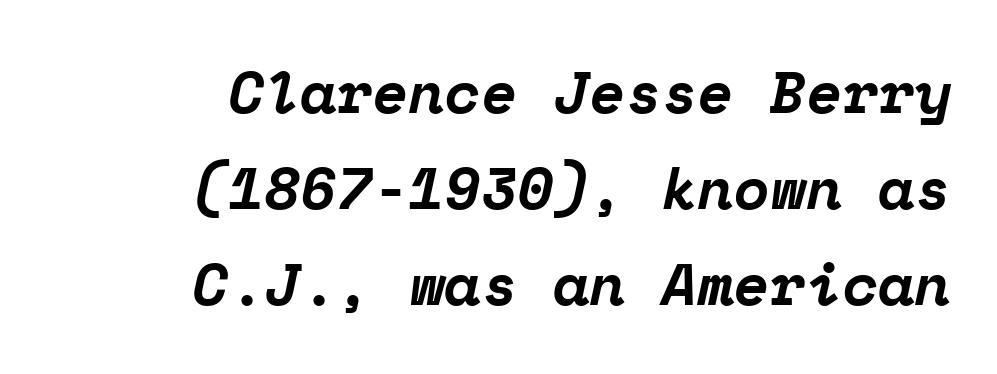
The image shows 59 px bold serif type, italic (leaning right), monospaced; set right-aligned, normal line spacing (1.63x), normal letter spacing, not underlined; low stroke contrast and a medium x-height.
